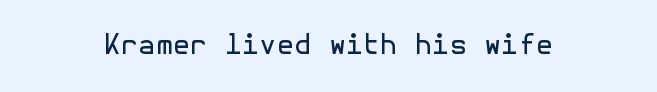
{"serif": "no", "italic": "no", "bold": "no", "weight": "regular", "width": "normal", "x_height": "medium", "underline": "no", "align": "center", "letter_spacing": "normal", "letter_spacing_em": 0.0, "glyph_px": 28}
